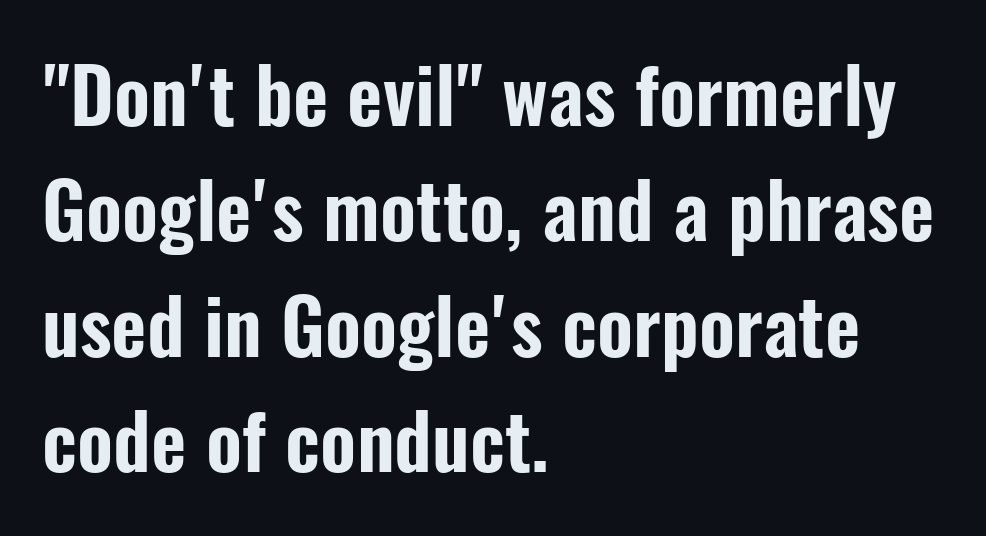
The image shows 77 px condensed sans-serif type, upright; set left-aligned, normal line spacing (1.5x), normal letter spacing, not underlined; low stroke contrast and a medium x-height.
